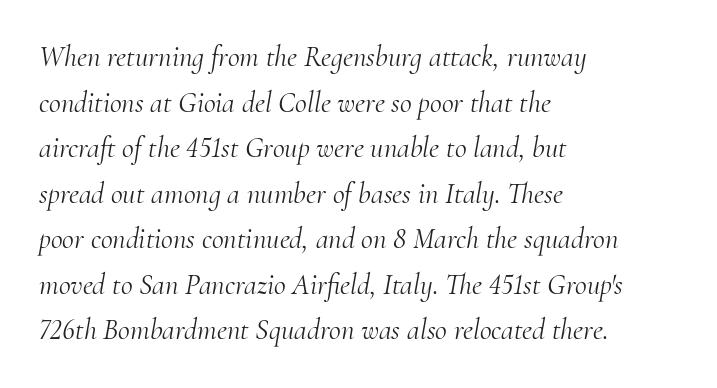
Q: Is the text bold? A: No.
Q: Is the text italic (slanted)? A: Yes, it leans right by about 10 degrees.
Q: Is the typeface a serif or a sans-serif typeface? A: Serif.
Q: Is the text underlined? A: No.
Q: How is the paragraph aligned? A: Left-aligned.
Q: Is the spacing between letters normal or unusually wide? A: Normal.
Q: Is the spacing between lines tight, normal or loose? A: Normal.
Q: Width (condensed, normal, or wide)? A: Normal.
Q: Stroke contrast? A: Medium.
Q: x-height? A: Small.
Q: Monospaced? A: No.
